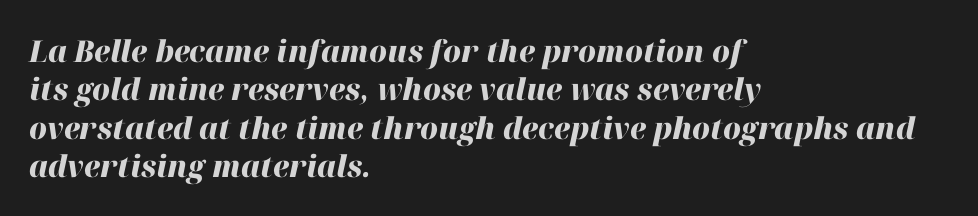
Q: Is the text bold? A: Yes.
Q: Is the text italic (slanted)? A: Yes, it leans right by about 12 degrees.
Q: Is the text underlined? A: No.
Q: How is the paragraph aligned? A: Left-aligned.
Q: Is the spacing between letters normal or unusually wide? A: Normal.
Q: Is the spacing between lines tight, normal or loose? A: Normal.
Q: Width (condensed, normal, or wide)? A: Normal.
Q: Stroke contrast? A: High.
Q: x-height? A: Medium.
Q: Monospaced? A: No.
